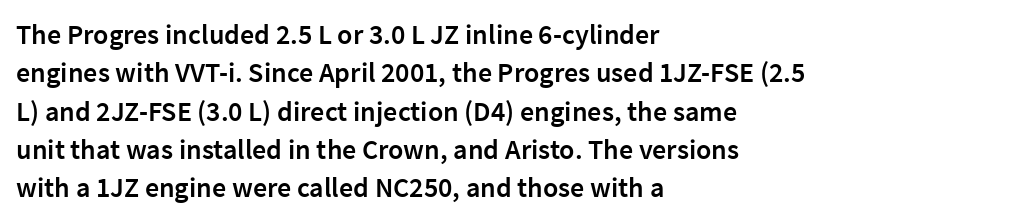
Q: Is the text bold? A: Semi-bold.
Q: Is the text italic (slanted)? A: No, it is upright.
Q: Is the typeface a serif or a sans-serif typeface? A: Sans-serif.
Q: Is the text underlined? A: No.
Q: How is the paragraph aligned? A: Left-aligned.
Q: Is the spacing between letters normal or unusually wide? A: Normal.
Q: Is the spacing between lines tight, normal or loose? A: Normal.
Q: Width (condensed, normal, or wide)? A: Normal.
Q: Stroke contrast? A: Low.
Q: x-height? A: Medium.
Q: Monospaced? A: No.
